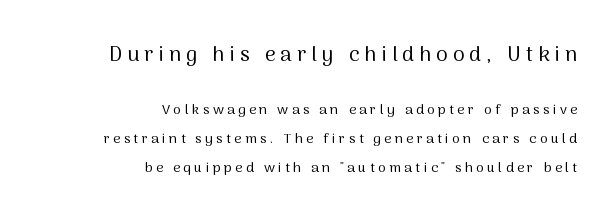
Q: Is the text bold? A: No.
Q: Is the text italic (slanted)? A: No, it is upright.
Q: Is the text underlined? A: No.
Q: How is the paragraph aligned? A: Right-aligned.
Q: Is the spacing between letters normal or unusually wide? A: Unusually wide.
Q: Is the spacing between lines tight, normal or loose? A: Loose.
Q: Which block of text is set in a larger size, the first (top) or the second (bottom)? A: The first (top) one.
